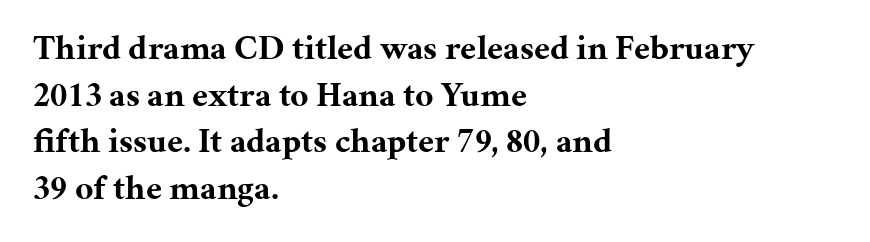
{"serif": "yes", "italic": "no", "bold": "yes", "weight": "bold", "width": "normal", "stroke_contrast": "medium", "x_height": "medium", "monospaced": "no", "underline": "no", "align": "left", "line_spacing": "normal", "line_spacing_ratio": 1.33, "letter_spacing": "normal", "letter_spacing_em": 0.0, "glyph_px": 35}
